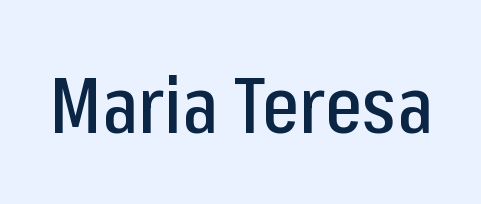
{"serif": "no", "italic": "no", "width": "condensed", "stroke_contrast": "low", "x_height": "medium", "monospaced": "no", "underline": "no", "letter_spacing": "normal", "letter_spacing_em": 0.0, "glyph_px": 79}
